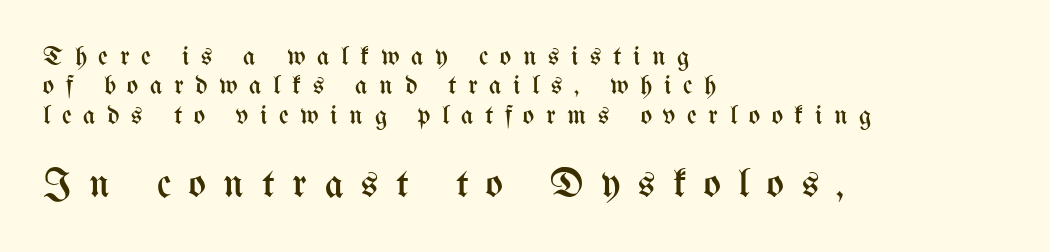
{"italic": "no", "bold": "no", "weight": "regular", "width": "condensed", "stroke_contrast": "medium", "x_height": "medium", "monospaced": "no", "underline": "no", "align": "left", "line_spacing": "tight", "line_spacing_ratio": 1.09, "letter_spacing": "wide", "letter_spacing_em": 0.43, "larger_block": "second", "size_ratio": 1.52, "glyph_px": 41}
